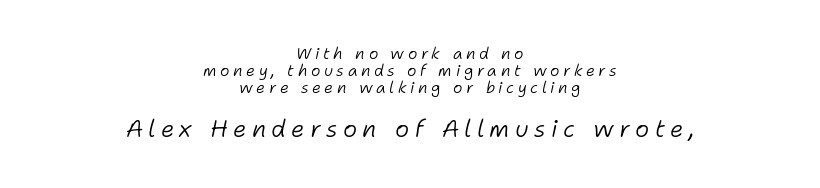
Q: Is the text bold? A: No.
Q: Is the text italic (slanted)? A: Yes, it leans right by about 11 degrees.
Q: Is the text underlined? A: No.
Q: How is the paragraph aligned? A: Centered.
Q: Is the spacing between letters normal or unusually wide? A: Unusually wide.
Q: Is the spacing between lines tight, normal or loose? A: Tight.
Q: Which block of text is set in a larger size, the first (top) or the second (bottom)? A: The second (bottom) one.
